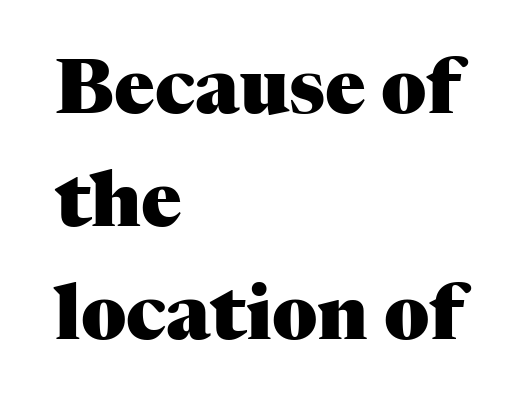
A typesetter would call this proportional, since set widths differ per character. The text was rendered using a seriffed face with decorative stroke endings. Descenders hang freely into open space. Do the letters lean? They stand straight.
